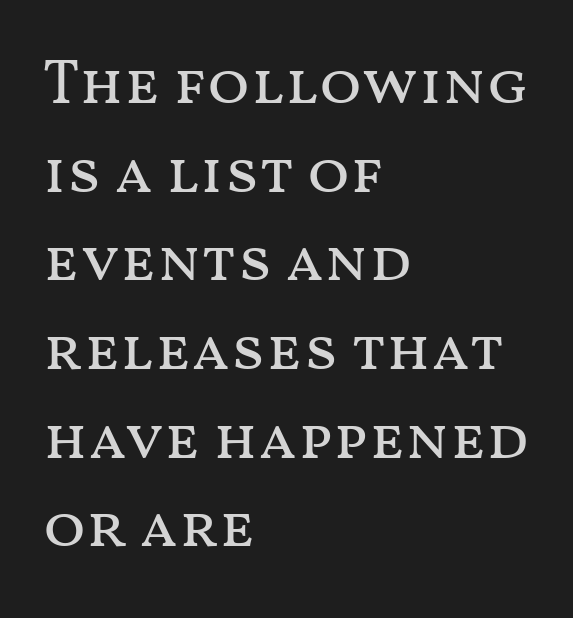
The image shows 62 px regular-weight, wide type, upright; set left-aligned, normal line spacing (1.43x), normal letter spacing, not underlined; medium stroke contrast and a medium x-height.
